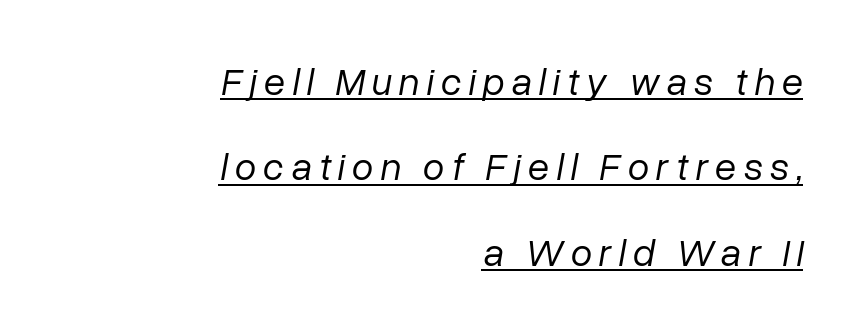
Observe the lean: these are italic letterforms. Summary of vertical rhythm: relaxed, with wide interline spacing. The strokes carry an ordinary text weight at most. The setting favours the right margin, as signatures and pull-quotes sometimes do. The sample's only ornament is a line tracing under the words. Do the characters align in a grid? No, the font is proportional.
